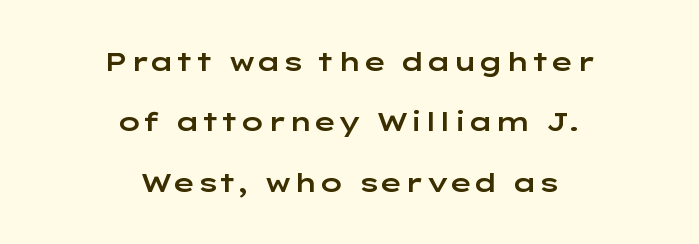
{"italic": "no", "underline": "no", "align": "center", "line_spacing": "loose", "line_spacing_ratio": 2.32, "letter_spacing": "normal", "letter_spacing_em": 0.0, "glyph_px": 26}
